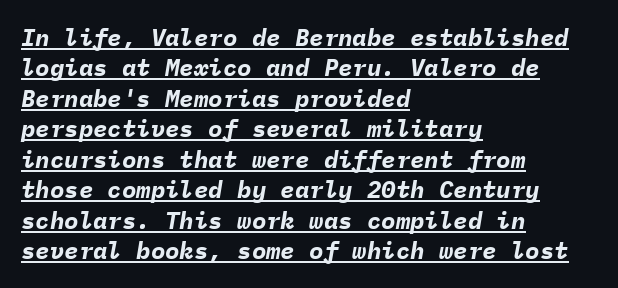
This sample uses an oblique cut, with every glyph tilted off the vertical. Each new line begins a customary step beneath the previous one. The gaps between neighbouring characters are ordinary and unremarkable. The characters look thick and weighty, a clear bold. What decoration does the sample have? An underline. Typeset ragged right — the left edge is the straight one.
